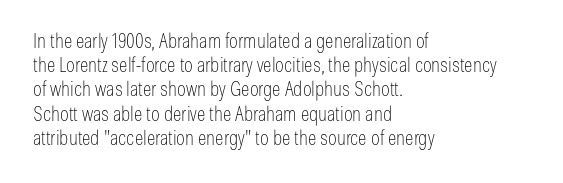
{"italic": "no", "bold": "no", "underline": "no", "align": "left", "line_spacing_ratio": 1.21, "letter_spacing": "normal", "letter_spacing_em": 0.0, "glyph_px": 20}
